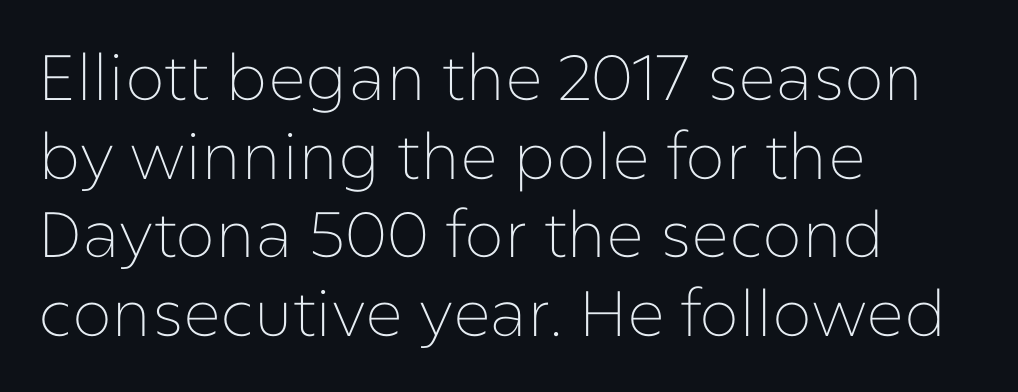
Characters remain perfectly vertical along every line. Caption: standard tracking, unaltered. Stems here are at most as thick as an everyday book face. Nothing sits at the stroke ends, so this counts as sans-serif.
